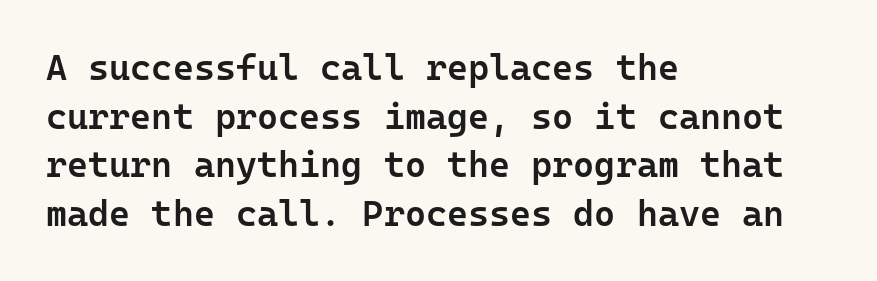
Q: Is the text bold? A: Semi-bold.
Q: Is the text italic (slanted)? A: No, it is upright.
Q: Is the typeface a serif or a sans-serif typeface? A: Sans-serif.
Q: Is the text underlined? A: No.
Q: How is the paragraph aligned? A: Left-aligned.
Q: Is the spacing between letters normal or unusually wide? A: Normal.
Q: Is the spacing between lines tight, normal or loose? A: Normal.
Q: Width (condensed, normal, or wide)? A: Normal.
Q: Stroke contrast? A: Low.
Q: x-height? A: Medium.
Q: Monospaced? A: Yes.
